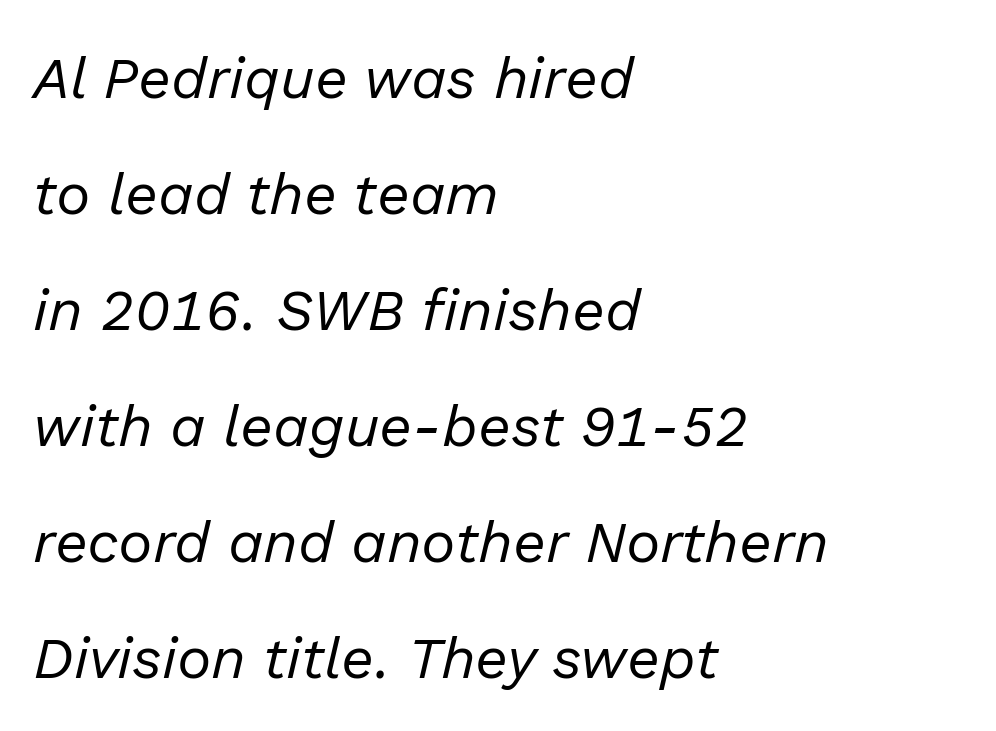
The image shows 58 px regular-weight type, italic (leaning right); set left-aligned, loose line spacing (2.0x), normal letter spacing, not underlined; low stroke contrast and a medium x-height.
